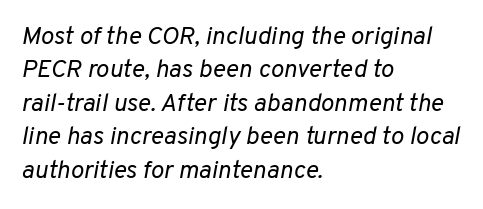
Short note: letters normally spaced. Regular leading. The paragraph has a hard left edge and a soft right edge. The passage shown is not bold in any degree. The text carries the slant typical of an italic or oblique font. The glyphs are unaccompanied by any horizontal stroke below them.
